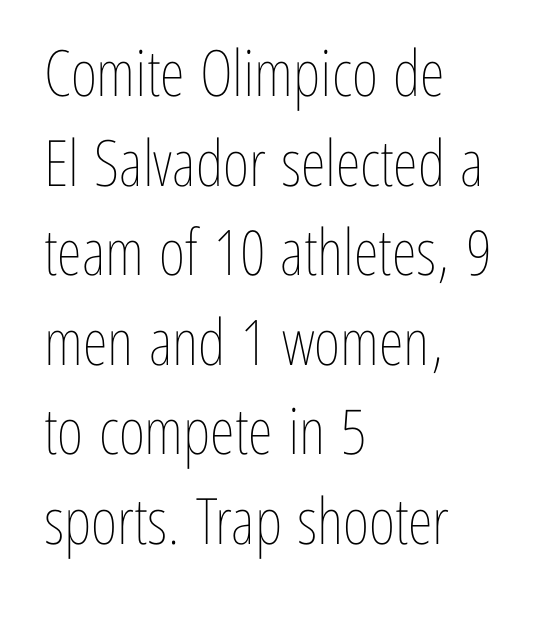
{"italic": "no", "bold": "no", "weight": "thin", "width": "condensed", "stroke_contrast": "low", "x_height": "medium", "monospaced": "no", "underline": "no", "align": "left", "line_spacing": "normal", "line_spacing_ratio": 1.4, "letter_spacing": "normal", "letter_spacing_em": 0.0, "glyph_px": 64}
